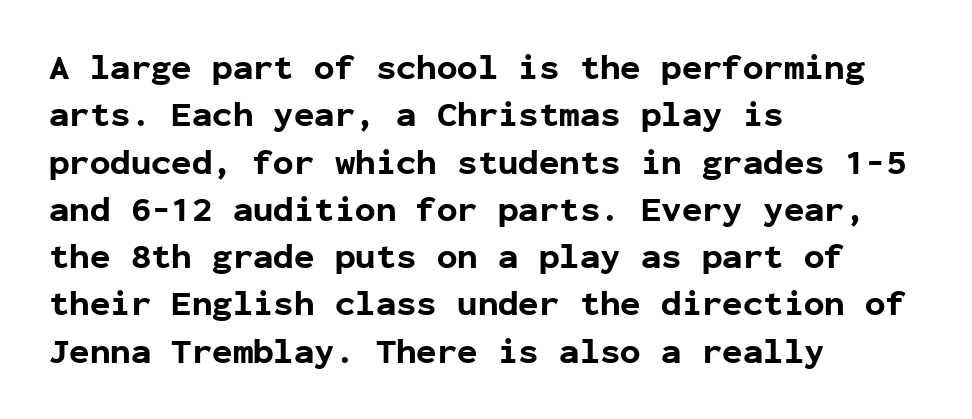
The designer went with a sans here, leaving each stem footless. The designer left line spacing at the default. The typography opts for an upright posture over an oblique one. The face used here is monospaced, like something from a code editor.
